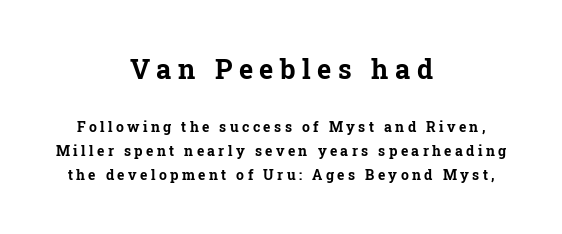
Ordinary non-slanted type is in use. You could only call the tracking loose — the letters float apart. The compositor balanced each line on the midline. Pretty heavy lettering here — definitely bold.
